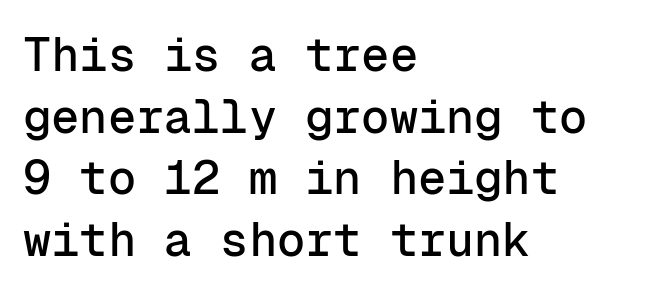
Q: Is the text italic (slanted)? A: No, it is upright.
Q: Is the typeface a serif or a sans-serif typeface? A: Sans-serif.
Q: Is the text underlined? A: No.
Q: How is the paragraph aligned? A: Left-aligned.
Q: Is the spacing between letters normal or unusually wide? A: Normal.
Q: Is the spacing between lines tight, normal or loose? A: Normal.
Q: Width (condensed, normal, or wide)? A: Normal.
Q: Stroke contrast? A: Low.
Q: x-height? A: Medium.
Q: Monospaced? A: Yes.
